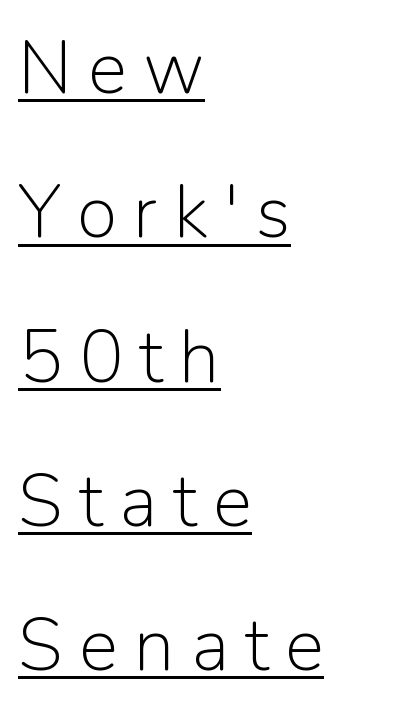
The letterforms stand isolated, each surrounded by extra space. Every stem runs plumb, perpendicular to the baseline. What kind of face is this? One without serifs — a sans. You could not count columns in this text — the font is proportionally spaced. Line spacing here is loose.
